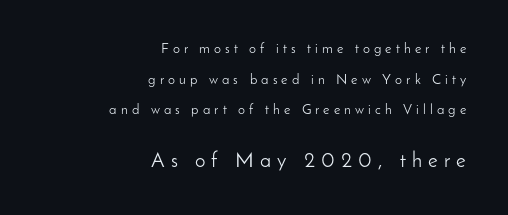
Q: Is the text bold? A: No.
Q: Is the text italic (slanted)? A: No, it is upright.
Q: Is the text underlined? A: No.
Q: How is the paragraph aligned? A: Right-aligned.
Q: Is the spacing between letters normal or unusually wide? A: Unusually wide.
Q: Is the spacing between lines tight, normal or loose? A: Loose.
Q: Which block of text is set in a larger size, the first (top) or the second (bottom)? A: The second (bottom) one.
